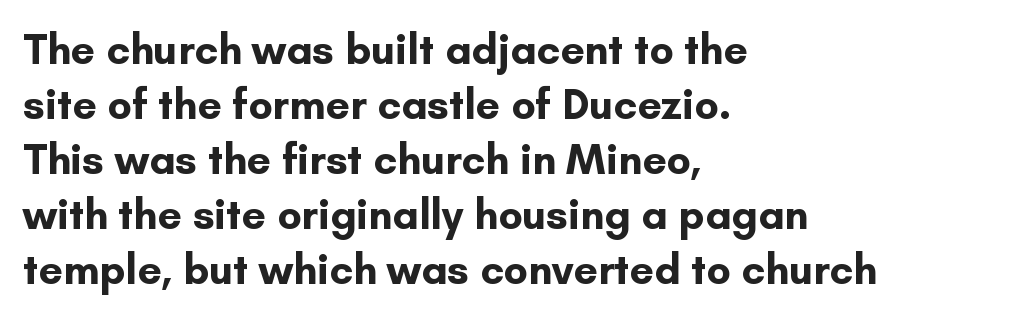
The image shows 43 px bold sans-serif type, upright; set left-aligned, normal line spacing (1.28x), normal letter spacing, not underlined; low stroke contrast and a small x-height.
